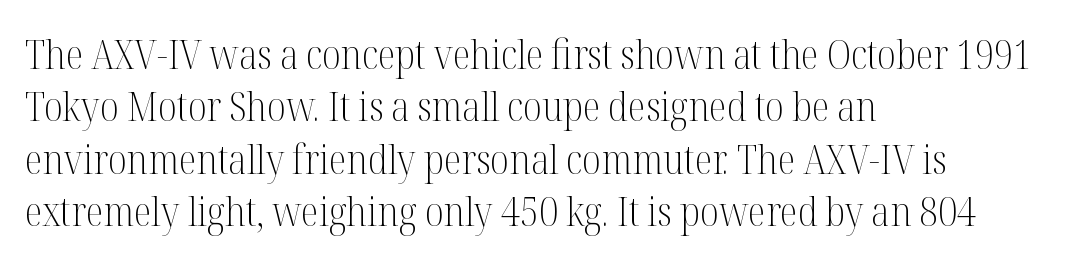
The letters sit at their default tracking, neither squeezed nor spread. It's the straight-up-and-down kind of type. Leftover space on each line is placed entirely after the last word. The face used here is seriffed, in the tradition of book romans. This is not heavy type; no bold has been used.
